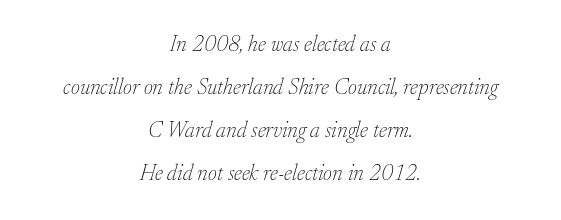
The paragraph shown floats in the horizontal middle. Ink coverage per letter is moderate at most. The letters sit at their default tracking, neither squeezed nor spread. Slant detected: the letters are inclined. One glance says open: line gaps are wider than usual. Lines of text with bare space underneath.
